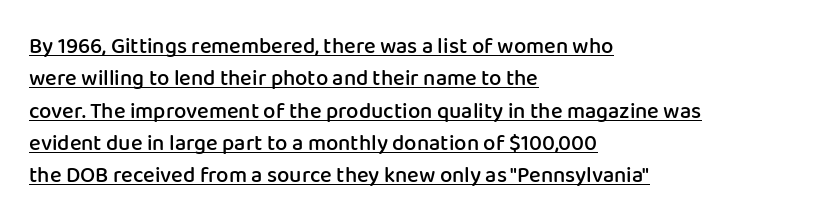
Compared with typical body copy, the letter spacing here is the same. Stroke thickness is moderately raised; the sample reads as semibold. A typesetter would call this leading conventional body-copy spacing. Ordinary non-slanted type is in use. The text block is weighted toward the left margin, trailing off unevenly rightward.
